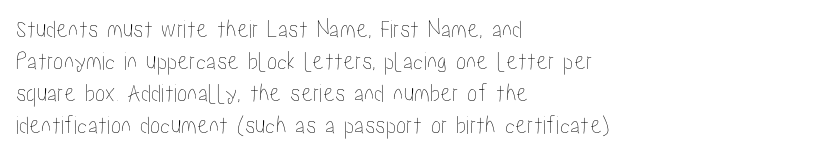
The image shows 26 px text type, upright; set left-aligned, line spacing 1.23x, normal letter spacing, not underlined.
